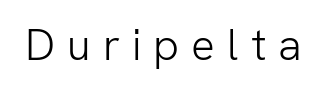
{"serif": "no", "italic": "no", "bold": "no", "weight": "light", "width": "normal", "stroke_contrast": "low", "x_height": "medium", "monospaced": "no", "underline": "no", "letter_spacing": "wide", "letter_spacing_em": 0.27, "glyph_px": 44}
